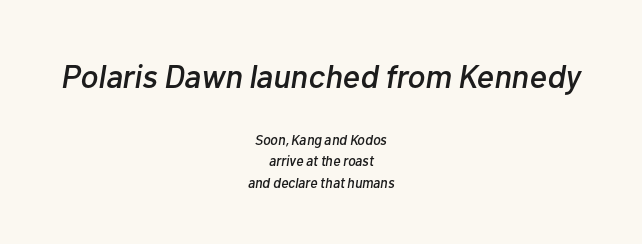
The composition opens big and finishes small. The letters advance in unequal steps, a hallmark of proportional type. Quick note: italic. How would I describe the line gaps? Plain and ordinary.
